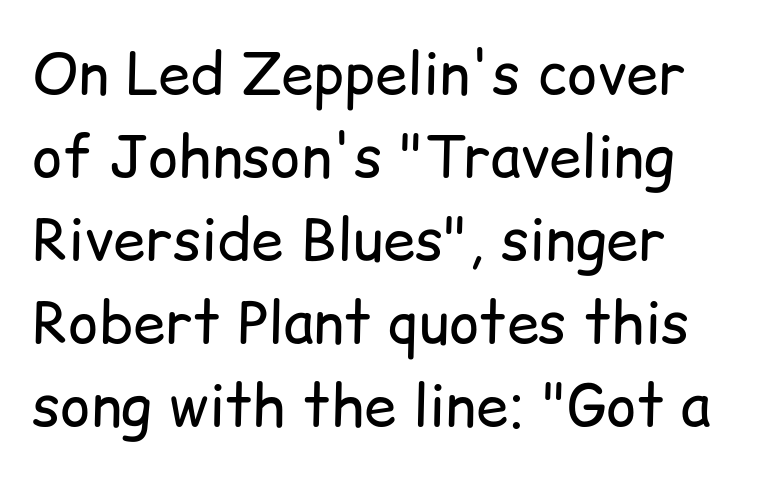
{"serif": "no", "italic": "no", "bold": "no", "weight": "regular", "width": "normal", "stroke_contrast": "low", "x_height": "medium", "monospaced": "no", "underline": "no", "align": "left", "line_spacing": "normal", "line_spacing_ratio": 1.43, "letter_spacing": "normal", "letter_spacing_em": 0.0, "glyph_px": 58}
